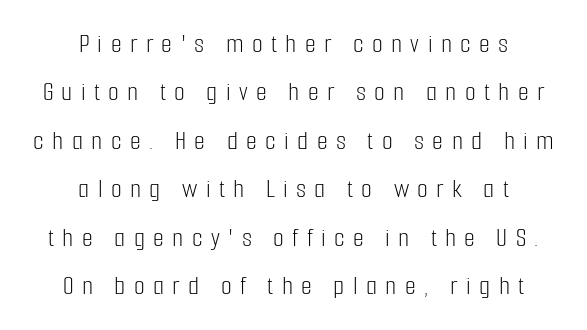
You could not count columns in this text — the font is proportionally spaced. No italicization has been applied; the sample stays upright. Each letter's strokes conclude bluntly, with no projecting serifs. Which margin do the lines hug? Neither — every line sits in the middle. There is plenty of visible air inserted between adjacent glyphs. No word sits above an underline.
